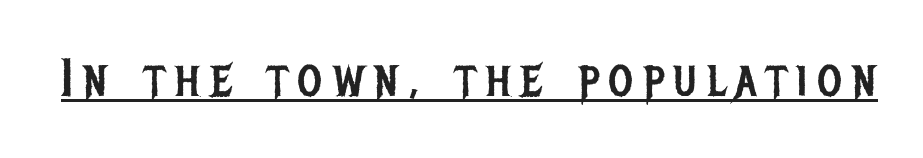
Q: Is the text bold? A: No.
Q: Is the text italic (slanted)? A: No, it is upright.
Q: Is the typeface a serif or a sans-serif typeface? A: Sans-serif.
Q: Is the text underlined? A: Yes.
Q: Width (condensed, normal, or wide)? A: Condensed.
Q: Stroke contrast? A: Low.
Q: x-height? A: Large.
Q: Monospaced? A: No.
